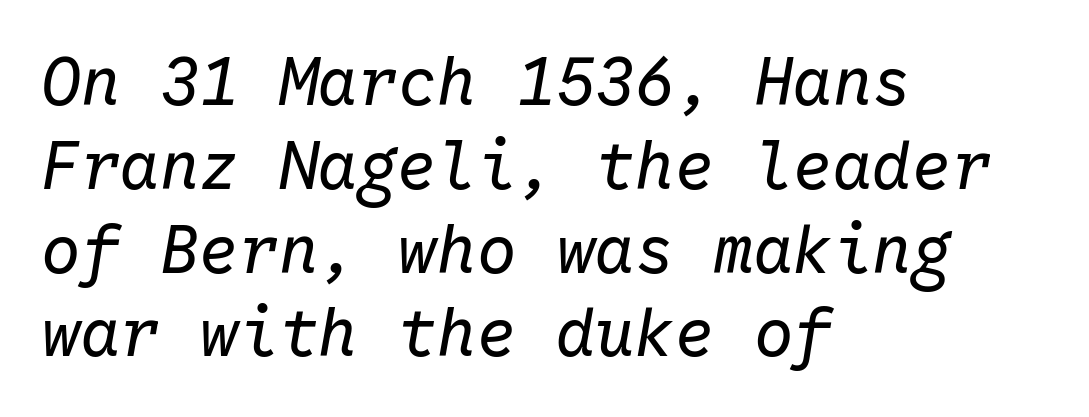
The ragged edge is on the right, which tells us the setting is flush left. Standard letterfit; no display-style spreading of the glyphs. Nothing heavy about these letters — not bold at all. The strip under each line holds only bare page. Looks like terminal output: every glyph gets an equal slot. The passage shown leans; its letterforms are oblique.
